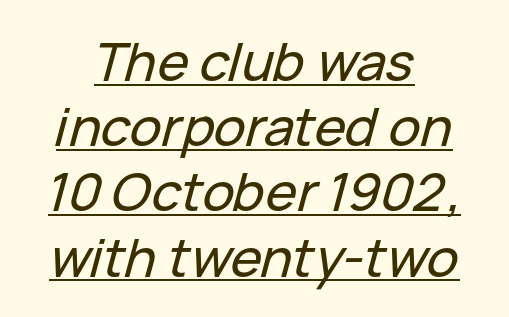
The image shows 53 px text type, italic (leaning right); set centered, line spacing 1.23x, normal letter spacing, underlined; low stroke contrast and a medium x-height.
